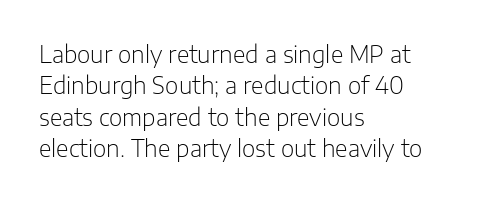
The image shows 23 px text type, upright; set left-aligned, normal line spacing (1.36x), normal letter spacing, not underlined.
